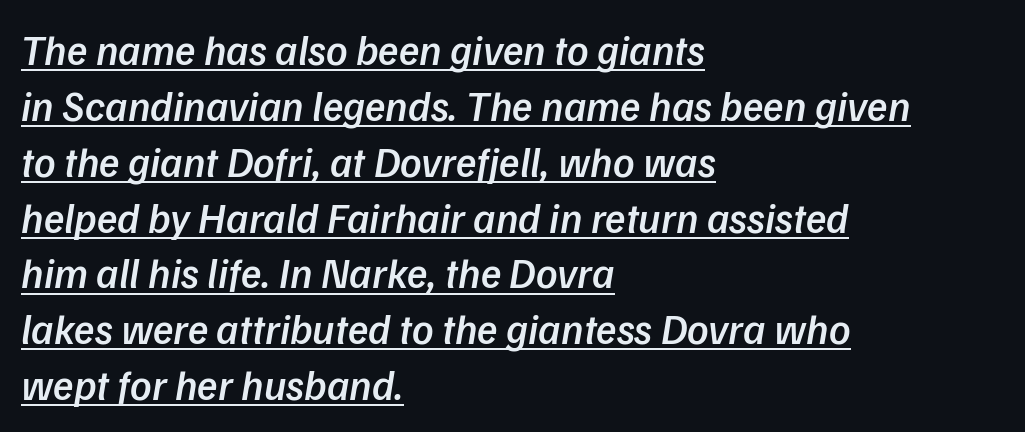
{"italic": "yes", "lean": "right", "slant_degrees": 9, "bold": "semi", "weight": "semibold", "width": "normal", "stroke_contrast": "low", "x_height": "medium", "monospaced": "no", "underline": "yes", "align": "left", "line_spacing": "normal", "line_spacing_ratio": 1.33, "letter_spacing": "normal", "letter_spacing_em": 0.0, "glyph_px": 42}
